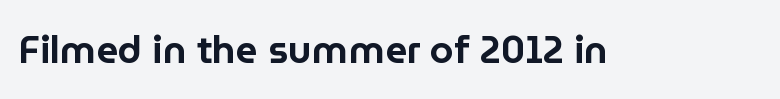
The image shows 38 px sans-serif type, upright; set normal letter spacing, not underlined; low stroke contrast and a medium x-height.
